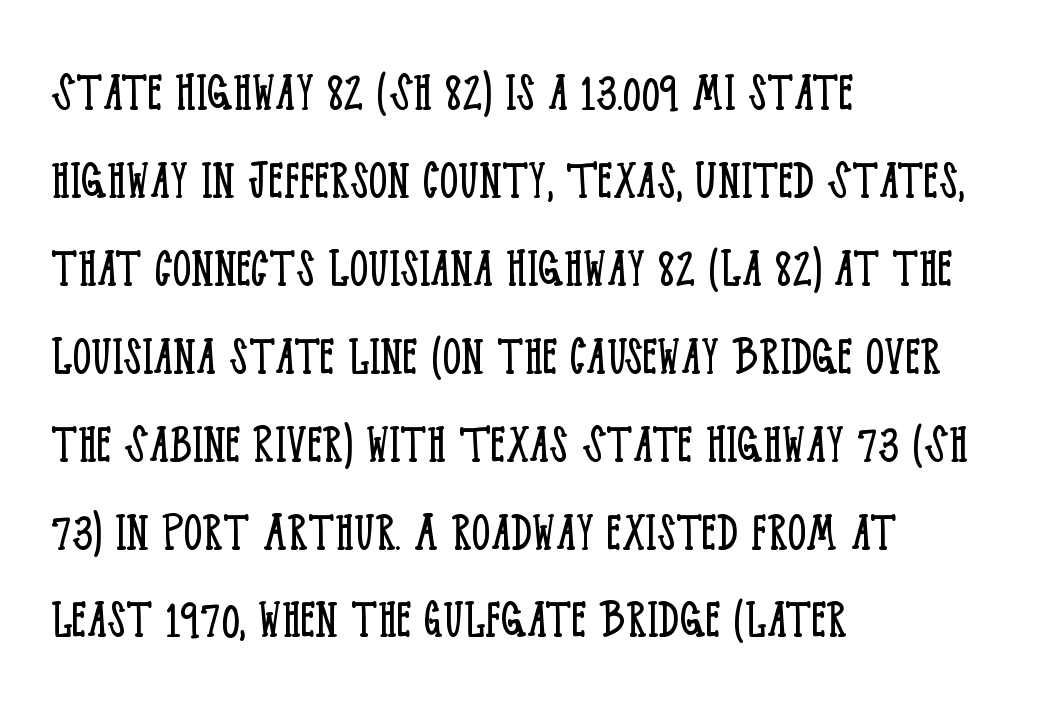
Reading down the block, your eye returns to a fixed left position each line. Successive baselines arrive at the customary interval. In terms of letterspacing, this is plain default setting. Counters stay open thanks to moderate or lighter strokes. Proportional: the letters do not fall into vertical columns.
